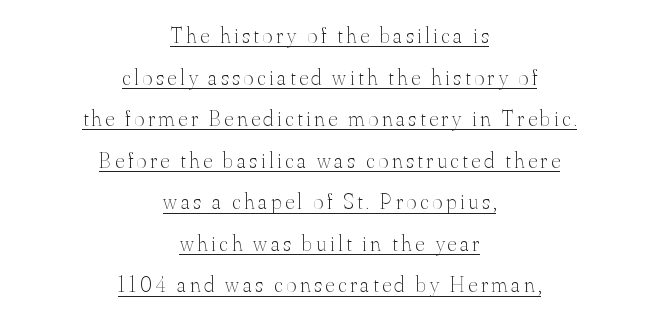
{"italic": "no", "bold": "no", "underline": "yes", "align": "center", "line_spacing_ratio": 1.89, "glyph_px": 22}
